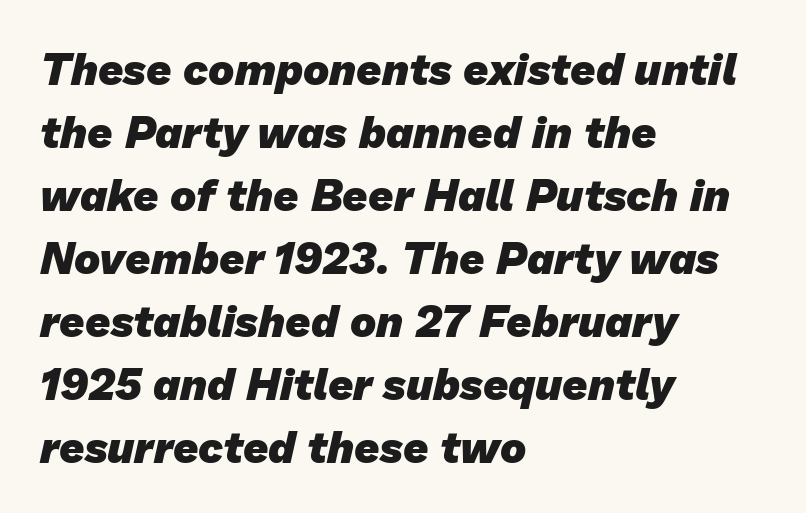
Q: Is the text bold? A: Yes.
Q: Is the typeface a serif or a sans-serif typeface? A: Sans-serif.
Q: Is the text underlined? A: No.
Q: How is the paragraph aligned? A: Left-aligned.
Q: Is the spacing between letters normal or unusually wide? A: Normal.
Q: Is the spacing between lines tight, normal or loose? A: Normal.
Q: Width (condensed, normal, or wide)? A: Normal.
Q: Stroke contrast? A: Low.
Q: x-height? A: Medium.
Q: Monospaced? A: No.
